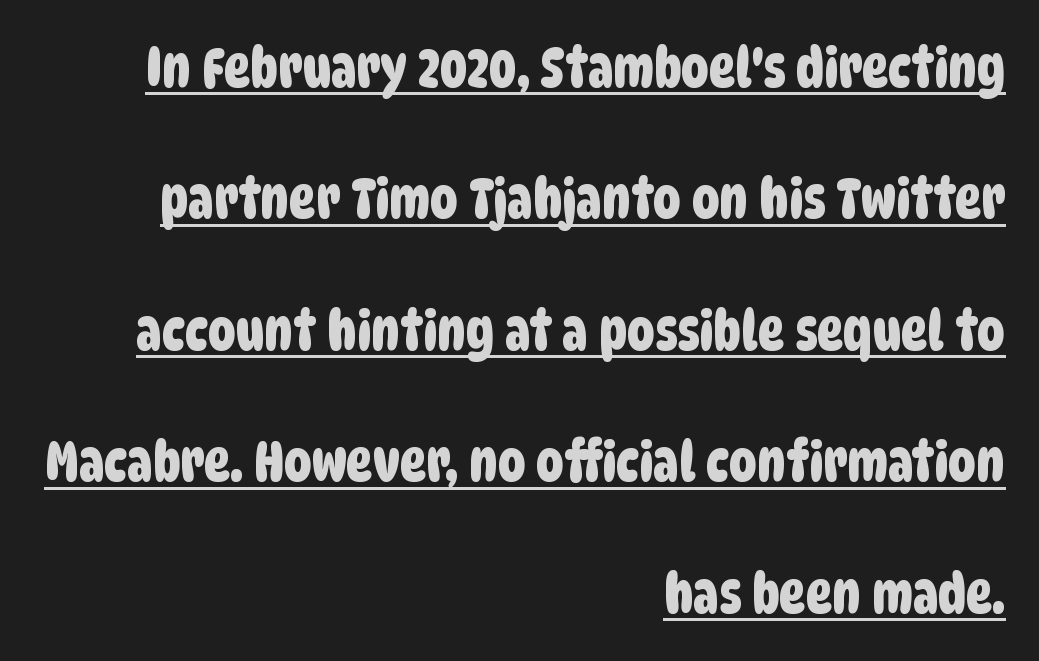
Reading down the block, your eye finds every line finishing at a fixed right position. Regarding serifs, this sample does without them. Does extra space separate the letters? No, they use regular spacing. The rendering uses the underline text-decoration.
